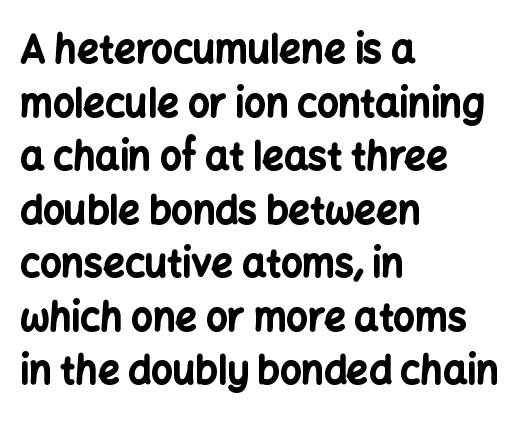
Short and long lines alike share a common starting point at left. Observe the absence of serifs on each vertical stroke in this sample. A typesetter would mark this as roman, not italic. The rendering uses a moderate line-height, typical for paragraphs. Proportional: the letters do not fall into vertical columns.
